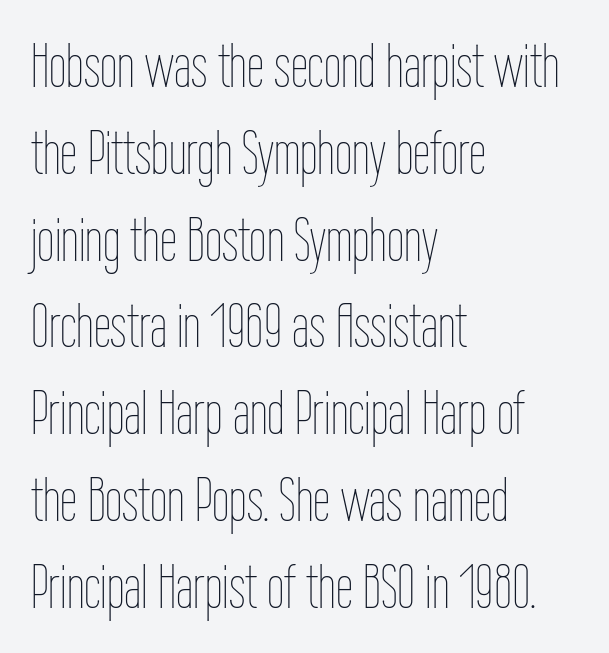
One glance says typical: line gaps are just what's usual. The letters stand straight up with perfectly vertical stems. Typeset ragged right — the left edge is the straight one. Note the varied advance widths — an 'i' is clearly narrower than an 'm'. The strip under each line holds only bare page. This is not heavy type; no bold has been used.
